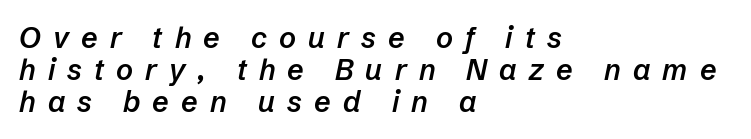
Q: Is the text bold? A: Semi-bold.
Q: Is the text italic (slanted)? A: Yes, it leans right by about 12 degrees.
Q: Is the text underlined? A: No.
Q: How is the paragraph aligned? A: Left-aligned.
Q: Is the spacing between letters normal or unusually wide? A: Unusually wide.
Q: Is the spacing between lines tight, normal or loose? A: Tight.
Q: Width (condensed, normal, or wide)? A: Normal.
Q: Stroke contrast? A: Low.
Q: x-height? A: Medium.
Q: Monospaced? A: No.
